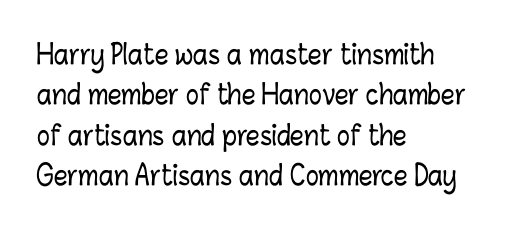
No italicization has been applied; the sample stays upright. This block has exactly the height ordinary leading produces. Students, note that the glyphs here touch the page at normal intervals. Typeset ragged right — the left edge is the straight one.
